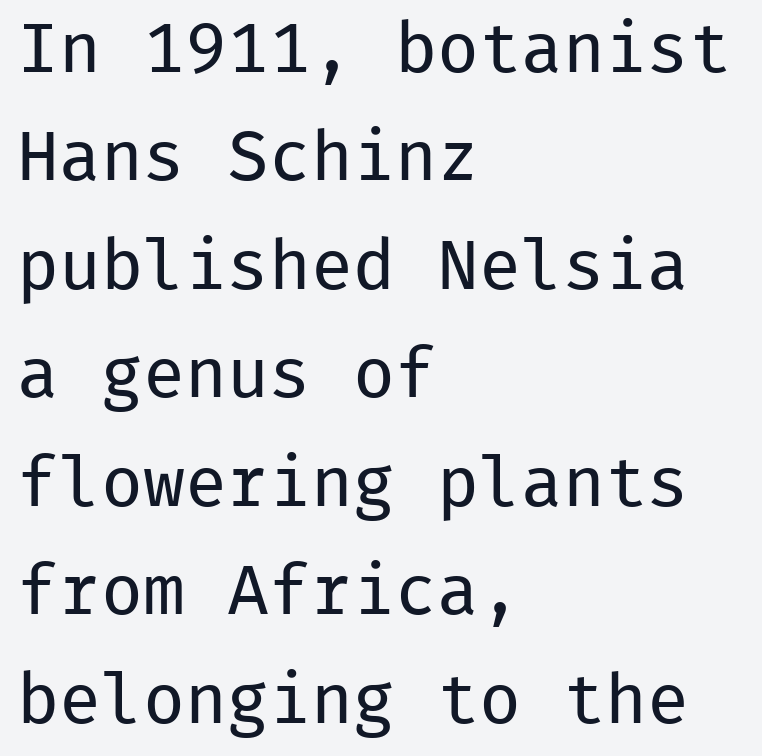
Q: Is the text bold? A: No.
Q: Is the text italic (slanted)? A: No, it is upright.
Q: Is the typeface a serif or a sans-serif typeface? A: Sans-serif.
Q: Is the text underlined? A: No.
Q: How is the paragraph aligned? A: Left-aligned.
Q: Is the spacing between letters normal or unusually wide? A: Normal.
Q: Is the spacing between lines tight, normal or loose? A: Normal.
Q: Width (condensed, normal, or wide)? A: Normal.
Q: Stroke contrast? A: Low.
Q: x-height? A: Medium.
Q: Monospaced? A: Yes.
